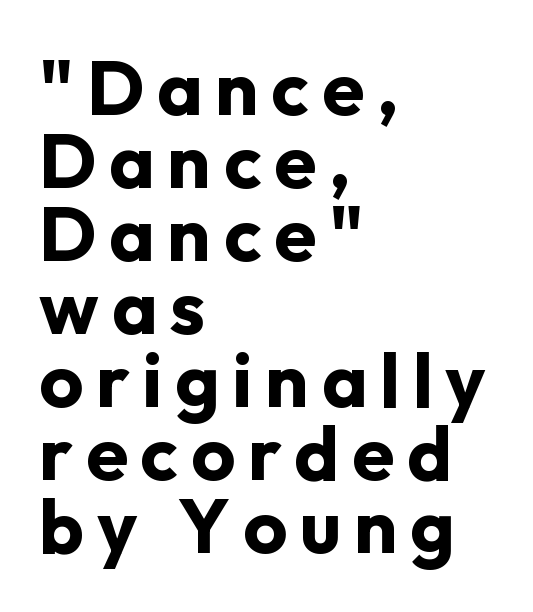
The image shows 76 px bold sans-serif type, upright; set left-aligned, tight line spacing (0.96x), not underlined; low stroke contrast and a medium x-height.
